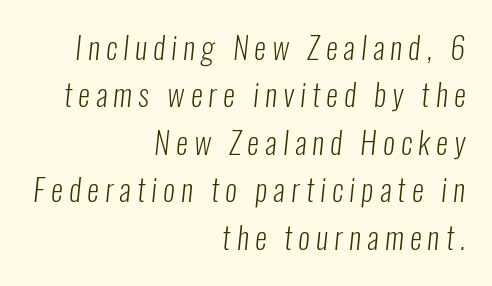
The gaps between neighbouring characters are conspicuously large. The font family rendered here belongs to the sans-serif group. Proportional: the letters do not fall into vertical columns. What's the leading like? Ordinary, nothing unusual. The space directly below the letters is spotless.
